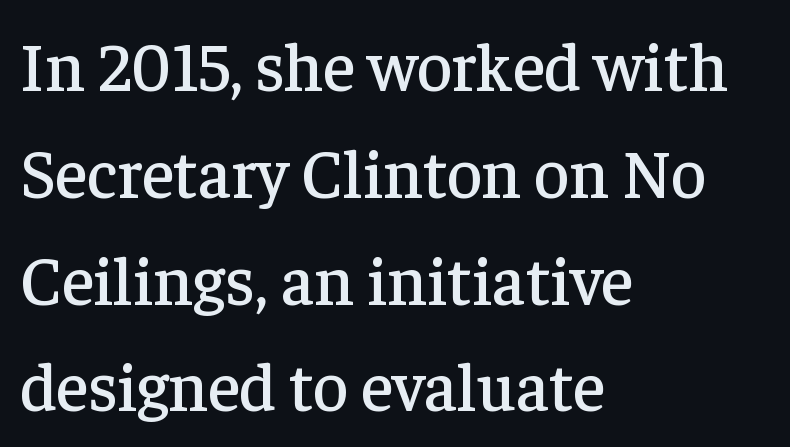
{"serif": "yes", "italic": "no", "width": "normal", "stroke_contrast": "low", "x_height": "medium", "monospaced": "no", "underline": "no", "align": "left", "line_spacing": "normal", "line_spacing_ratio": 1.57, "letter_spacing": "normal", "letter_spacing_em": 0.0, "glyph_px": 68}
